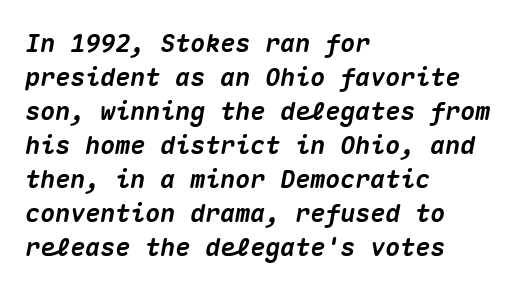
{"italic": "yes", "lean": "right", "slant_degrees": 10, "bold": "yes", "underline": "no", "align": "left", "line_spacing": "normal", "line_spacing_ratio": 1.36, "letter_spacing": "normal", "letter_spacing_em": 0.0, "glyph_px": 25}
